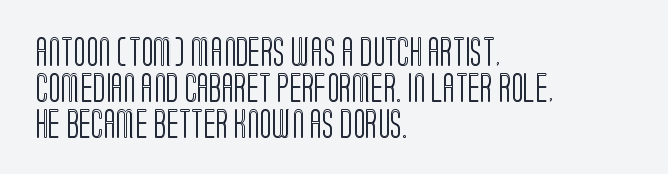
Q: Is the text italic (slanted)? A: No, it is upright.
Q: Is the text underlined? A: No.
Q: How is the paragraph aligned? A: Left-aligned.
Q: Is the spacing between letters normal or unusually wide? A: Normal.
Q: Width (condensed, normal, or wide)? A: Condensed.
Q: x-height? A: Large.
Q: Monospaced? A: No.
